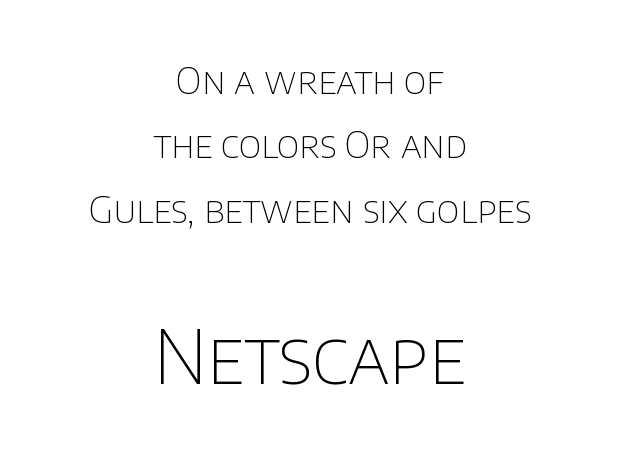
Q: Is the text bold? A: No.
Q: Is the text italic (slanted)? A: No, it is upright.
Q: Is the typeface a serif or a sans-serif typeface? A: Sans-serif.
Q: Is the text underlined? A: No.
Q: How is the paragraph aligned? A: Centered.
Q: Is the spacing between letters normal or unusually wide? A: Normal.
Q: Which block of text is set in a larger size, the first (top) or the second (bottom)? A: The second (bottom) one.
Q: Width (condensed, normal, or wide)? A: Normal.
Q: Stroke contrast? A: Low.
Q: x-height? A: Large.
Q: Monospaced? A: No.
